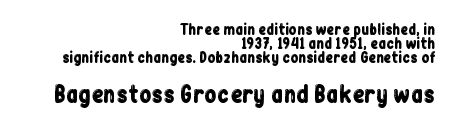
Q: Is the text italic (slanted)? A: No, it is upright.
Q: Is the text underlined? A: No.
Q: How is the paragraph aligned? A: Right-aligned.
Q: Is the spacing between letters normal or unusually wide? A: Normal.
Q: Is the spacing between lines tight, normal or loose? A: Tight.
Q: Which block of text is set in a larger size, the first (top) or the second (bottom)? A: The second (bottom) one.
